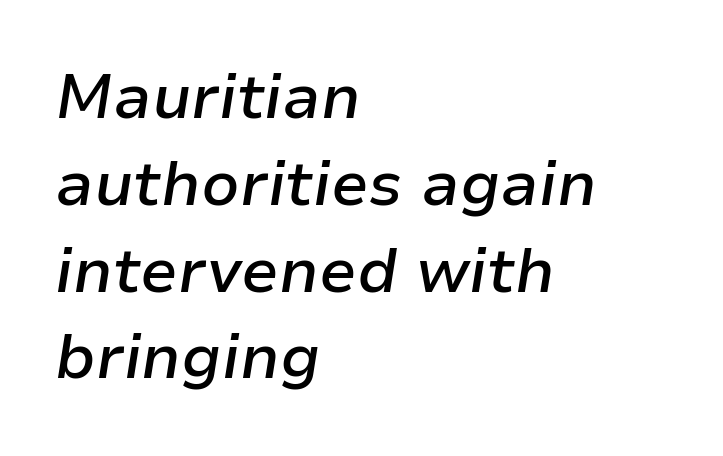
Q: Is the text bold? A: Semi-bold.
Q: Is the text italic (slanted)? A: Yes, it leans right by about 9 degrees.
Q: Is the text underlined? A: No.
Q: How is the paragraph aligned? A: Left-aligned.
Q: Is the spacing between letters normal or unusually wide? A: Normal.
Q: Is the spacing between lines tight, normal or loose? A: Normal.
Q: Width (condensed, normal, or wide)? A: Normal.
Q: Stroke contrast? A: Low.
Q: x-height? A: Medium.
Q: Monospaced? A: No.
